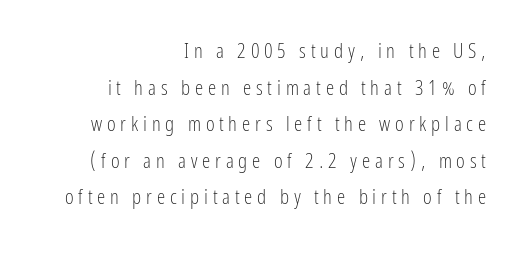
Q: Is the text bold? A: No.
Q: Is the text italic (slanted)? A: No, it is upright.
Q: Is the text underlined? A: No.
Q: How is the paragraph aligned? A: Right-aligned.
Q: Is the spacing between letters normal or unusually wide? A: Unusually wide.
